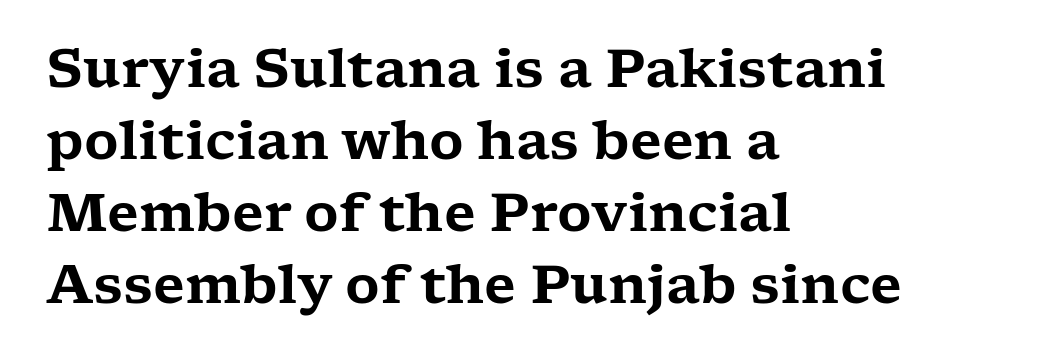
Posture: straight, roman, zero tilt. What's the leading like? Ordinary, nothing unusual. Tracking value appears to be zero — textbook default spacing. Serif or sans? Serif — the stroke terminals have little feet. The ragged edge is on the right, which tells us the setting is flush left.
